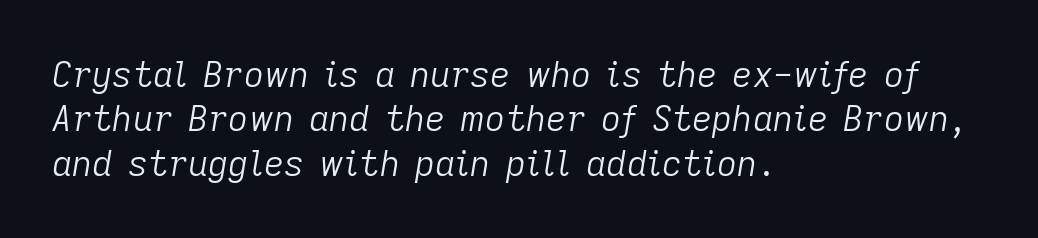
Posture: slanted. The words here are not underlined. This sample uses plain, unmodified letter spacing. Line beginnings align vertically; line endings do not.
